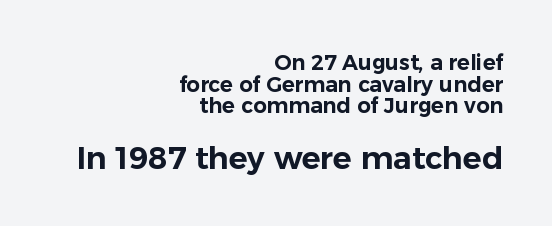
The letterforms sit shoulder to shoulder at normal distance. The specimen omits any rule beneath the text block's lines. Compare the two chunks: the lower has the greater cap height. This is sans-serif lettering, the kind often seen on screens and signage. Horizontal alignment here is rightward, an uncommon choice for prose. Looks like regular typesetting: each glyph gets only the width it needs.
